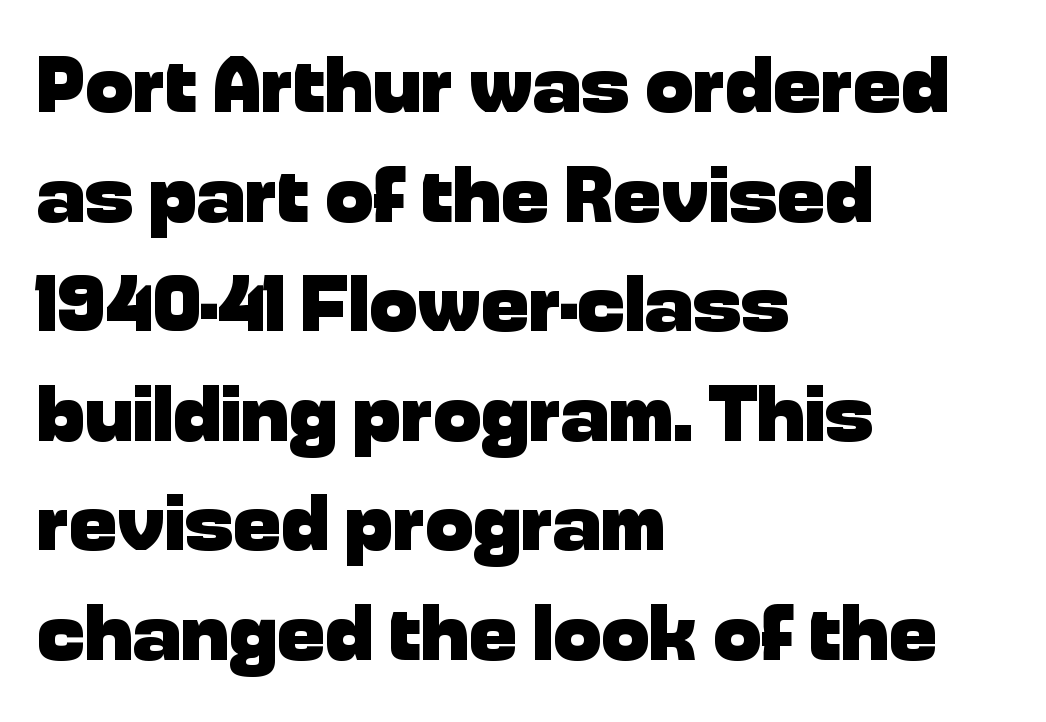
The image shows 80 px heavy sans-serif type, upright; set left-aligned, normal line spacing (1.37x), normal letter spacing, not underlined; low stroke contrast and a medium x-height.
